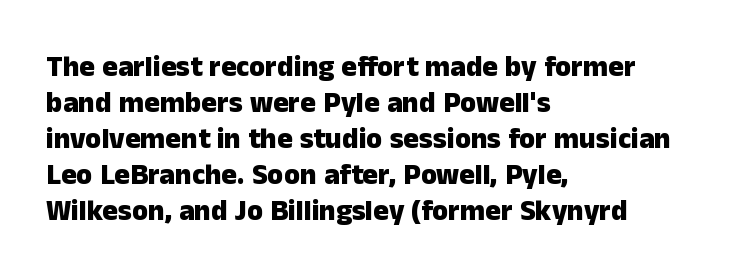
The image shows 29 px heavy sans-serif type, upright; set left-aligned, line spacing 1.24x, normal letter spacing, not underlined; low stroke contrast and a medium x-height.
